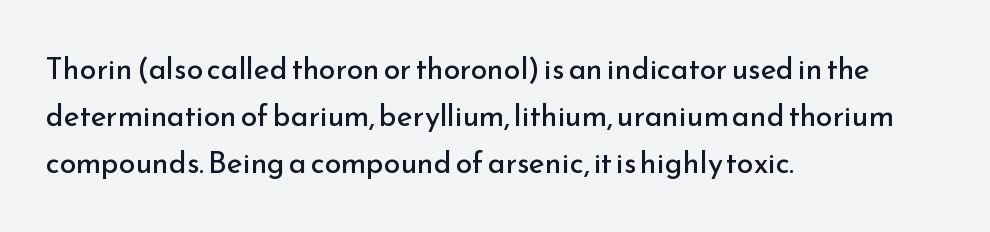
{"serif": "no", "italic": "no", "bold": "no", "weight": "regular", "width": "normal", "stroke_contrast": "low", "x_height": "small", "monospaced": "no", "underline": "no", "align": "left", "line_spacing": "normal", "line_spacing_ratio": 1.57, "letter_spacing": "normal", "letter_spacing_em": 0.0, "glyph_px": 30}
